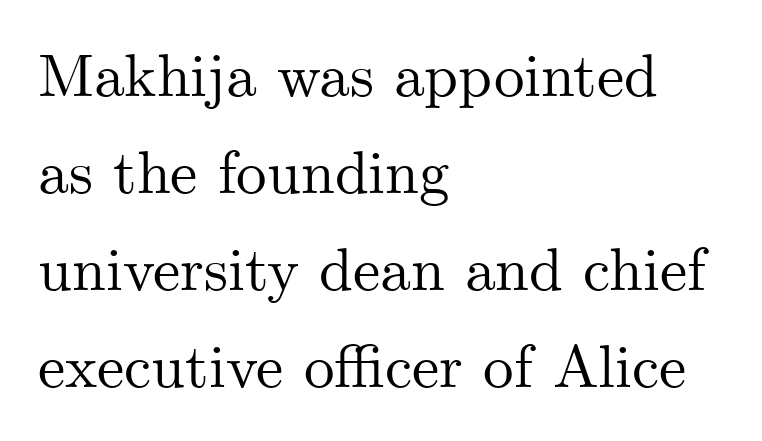
The image shows 61 px serif type, upright; set left-aligned, normal line spacing (1.59x), normal letter spacing, not underlined; medium stroke contrast and a small x-height.
